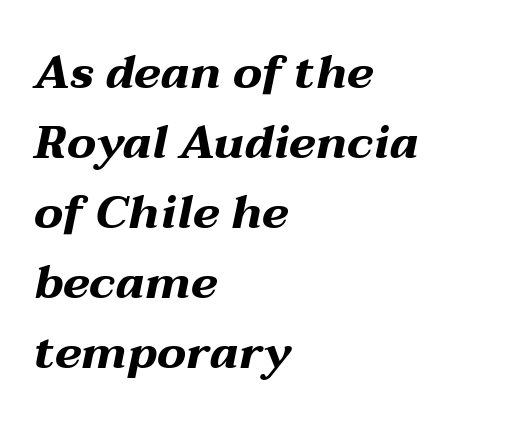
Q: Is the text bold? A: Yes.
Q: Is the text italic (slanted)? A: Yes, it leans right by about 12 degrees.
Q: Is the text underlined? A: No.
Q: How is the paragraph aligned? A: Left-aligned.
Q: Is the spacing between letters normal or unusually wide? A: Normal.
Q: Is the spacing between lines tight, normal or loose? A: Normal.
Q: Width (condensed, normal, or wide)? A: Wide.
Q: Stroke contrast? A: Medium.
Q: x-height? A: Medium.
Q: Monospaced? A: No.
